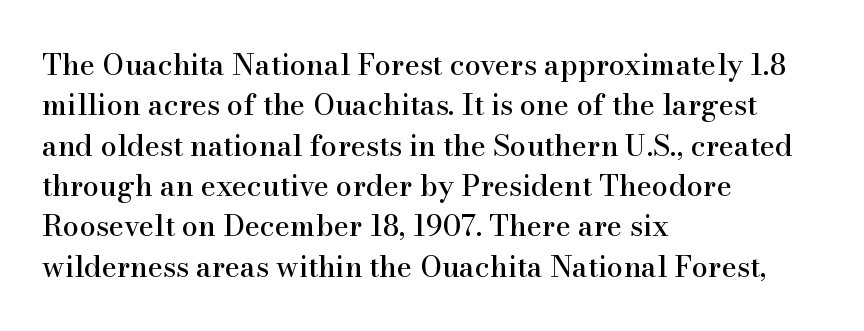
{"serif": "yes", "italic": "no", "width": "normal", "stroke_contrast": "high", "x_height": "small", "monospaced": "no", "underline": "no", "align": "left", "line_spacing": "normal", "line_spacing_ratio": 1.39, "letter_spacing": "normal", "letter_spacing_em": 0.0, "glyph_px": 29}
